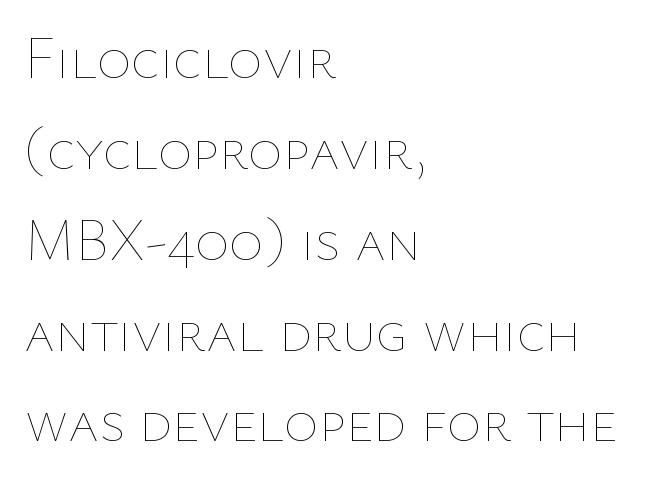
Q: Is the text bold? A: No.
Q: Is the text italic (slanted)? A: No, it is upright.
Q: Is the text underlined? A: No.
Q: How is the paragraph aligned? A: Left-aligned.
Q: Is the spacing between letters normal or unusually wide? A: Normal.
Q: Is the spacing between lines tight, normal or loose? A: Normal.
Q: Width (condensed, normal, or wide)? A: Normal.
Q: Stroke contrast? A: Low.
Q: x-height? A: Medium.
Q: Monospaced? A: No.
